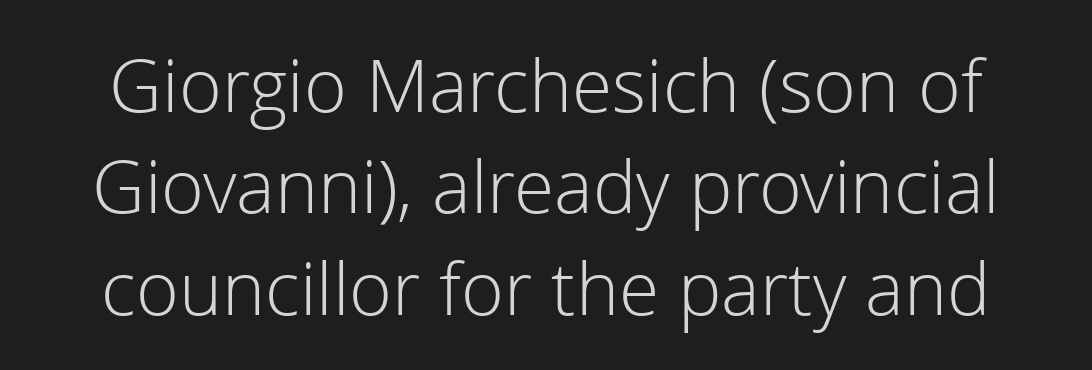
{"serif": "no", "italic": "no", "bold": "no", "weight": "light", "width": "normal", "x_height": "medium", "monospaced": "no", "underline": "no", "line_spacing": "normal", "line_spacing_ratio": 1.39, "letter_spacing": "normal", "letter_spacing_em": 0.0, "glyph_px": 73}
